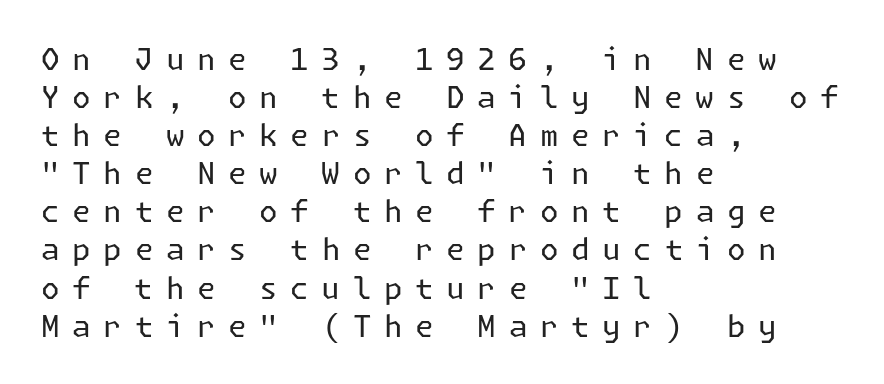
Posture: vertical. Students, note that the glyphs here are deliberately spaced far apart. Leftover space on each line is placed entirely after the last word. Each letter's strokes conclude bluntly, with no projecting serifs.
